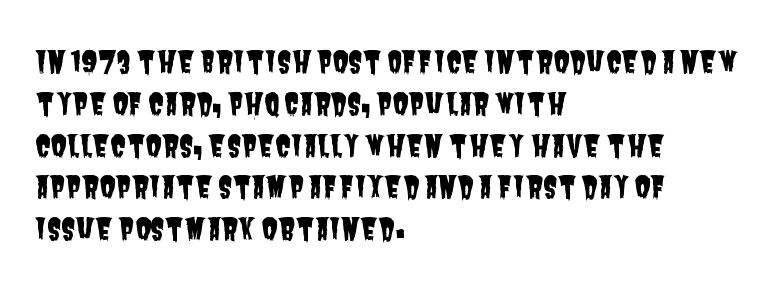
The image shows 29 px condensed sans-serif type; set left-aligned, normal line spacing (1.44x), normal letter spacing, not underlined; low stroke contrast and a large x-height.
